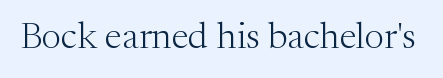
Q: Is the text bold? A: No.
Q: Is the text italic (slanted)? A: No, it is upright.
Q: Is the typeface a serif or a sans-serif typeface? A: Serif.
Q: Is the text underlined? A: No.
Q: Is the spacing between letters normal or unusually wide? A: Normal.
Q: Width (condensed, normal, or wide)? A: Normal.
Q: Stroke contrast? A: Medium.
Q: x-height? A: Medium.
Q: Monospaced? A: No.
